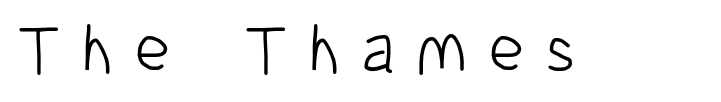
Q: Is the text bold? A: No.
Q: Is the text italic (slanted)? A: No, it is upright.
Q: Is the typeface a serif or a sans-serif typeface? A: Sans-serif.
Q: Is the text underlined? A: No.
Q: Is the spacing between letters normal or unusually wide? A: Unusually wide.
Q: Width (condensed, normal, or wide)? A: Condensed.
Q: Stroke contrast? A: Low.
Q: x-height? A: Medium.
Q: Monospaced? A: No.
